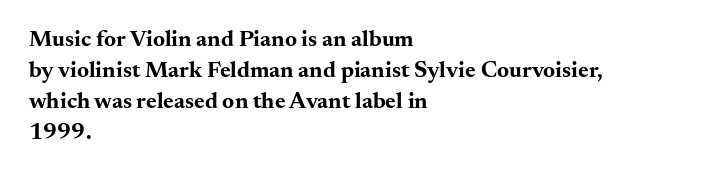
Q: Is the text bold? A: Yes.
Q: Is the text italic (slanted)? A: No, it is upright.
Q: Is the text underlined? A: No.
Q: How is the paragraph aligned? A: Left-aligned.
Q: Is the spacing between letters normal or unusually wide? A: Normal.
Q: Is the spacing between lines tight, normal or loose? A: Normal.
